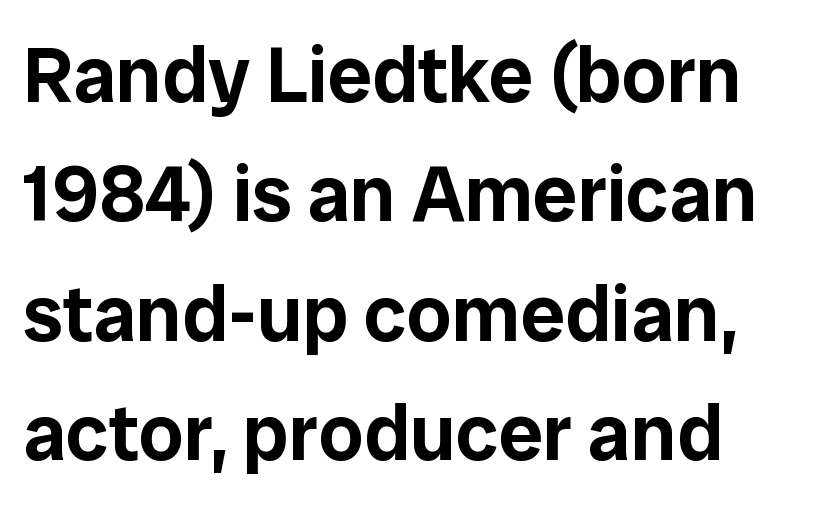
Q: Is the text italic (slanted)? A: No, it is upright.
Q: Is the typeface a serif or a sans-serif typeface? A: Sans-serif.
Q: Is the text underlined? A: No.
Q: How is the paragraph aligned? A: Left-aligned.
Q: Is the spacing between letters normal or unusually wide? A: Normal.
Q: Is the spacing between lines tight, normal or loose? A: Normal.
Q: Width (condensed, normal, or wide)? A: Normal.
Q: Stroke contrast? A: Low.
Q: x-height? A: Medium.
Q: Monospaced? A: No.
